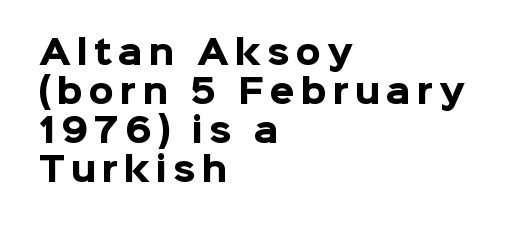
{"serif": "no", "italic": "no", "bold": "yes", "weight": "heavy", "width": "normal", "stroke_contrast": "low", "x_height": "medium", "monospaced": "no", "underline": "no", "align": "left", "line_spacing_ratio": 1.22, "glyph_px": 32}
